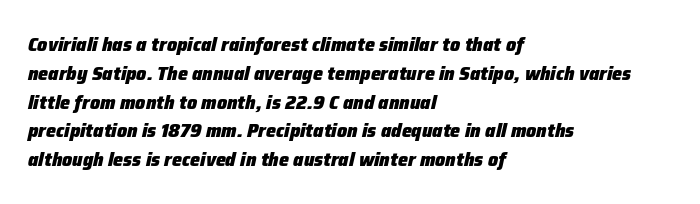
The image shows 20 px bold type, italic (leaning right); set left-aligned, normal line spacing (1.44x), normal letter spacing, not underlined.
